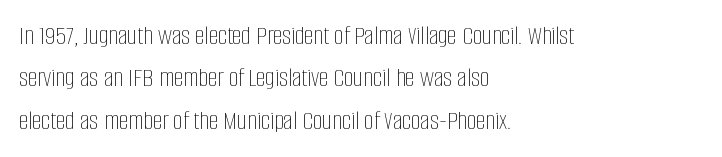
Q: Is the text bold? A: No.
Q: Is the text italic (slanted)? A: No, it is upright.
Q: Is the text underlined? A: No.
Q: How is the paragraph aligned? A: Left-aligned.
Q: Is the spacing between letters normal or unusually wide? A: Normal.
Q: Is the spacing between lines tight, normal or loose? A: Normal.
